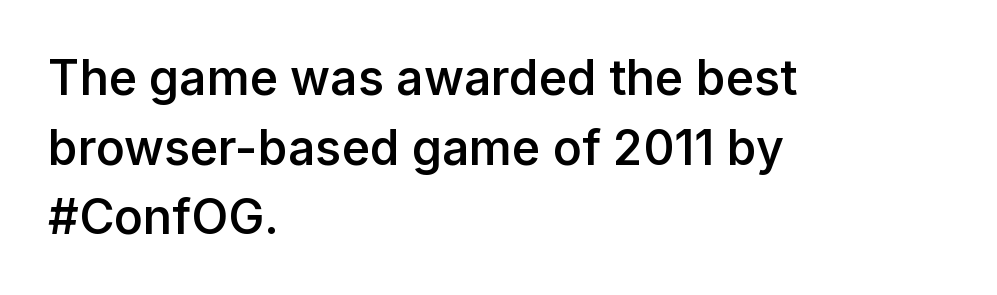
Q: Is the text bold? A: Semi-bold.
Q: Is the text italic (slanted)? A: No, it is upright.
Q: Is the typeface a serif or a sans-serif typeface? A: Sans-serif.
Q: Is the text underlined? A: No.
Q: How is the paragraph aligned? A: Left-aligned.
Q: Is the spacing between letters normal or unusually wide? A: Normal.
Q: Is the spacing between lines tight, normal or loose? A: Normal.
Q: Width (condensed, normal, or wide)? A: Normal.
Q: Stroke contrast? A: Low.
Q: x-height? A: Medium.
Q: Monospaced? A: No.
